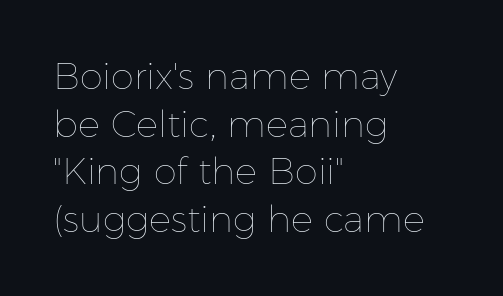
The image shows 37 px thin type, upright; set left-aligned, normal line spacing (1.29x), normal letter spacing, not underlined; low stroke contrast and a medium x-height.
